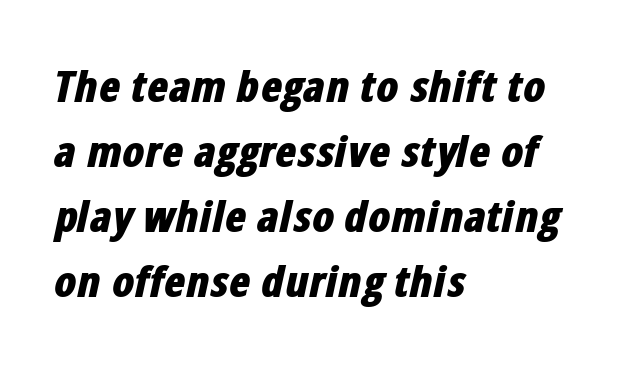
Q: Is the text bold? A: Yes.
Q: Is the text italic (slanted)? A: Yes, it leans right by about 12 degrees.
Q: Is the text underlined? A: No.
Q: How is the paragraph aligned? A: Left-aligned.
Q: Is the spacing between letters normal or unusually wide? A: Normal.
Q: Is the spacing between lines tight, normal or loose? A: Normal.
Q: Width (condensed, normal, or wide)? A: Condensed.
Q: Stroke contrast? A: Low.
Q: x-height? A: Medium.
Q: Monospaced? A: No.
